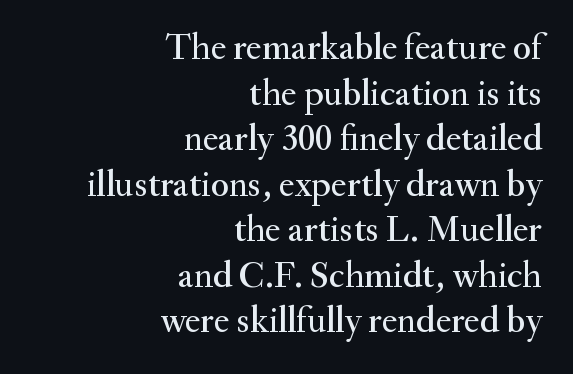
The image shows 37 px serif type, upright; set right-aligned, line spacing 1.23x, normal letter spacing, not underlined; medium stroke contrast and a small x-height.
